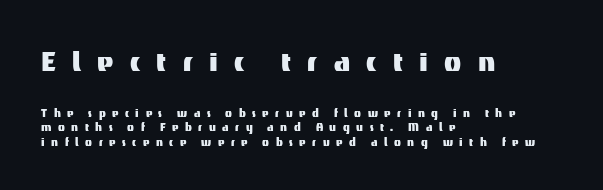
Ascenders rise straight up at ninety degrees. Top chunk: large. Bottom chunk: small. This sample has the flowing, uneven cadence of proportional lettering. Tracking here is generous; glyphs stand well apart from one another. The passage is arranged the way most books set body copy — flush left. Letterform terminals end flat and unadorned throughout the passage.
